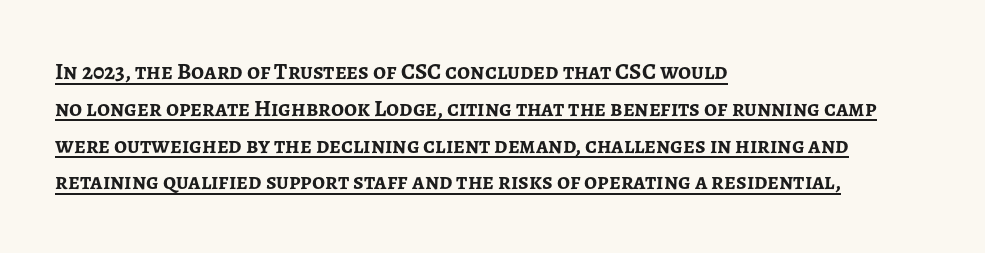
Typesetter's note: full bold, strokes at maximum text heaviness. Line starts are locked; line ends wander. Does a line run under the words? Yes, clearly. No extra tracking has been applied to these lines. The type sits square on the baseline with zero lean.
